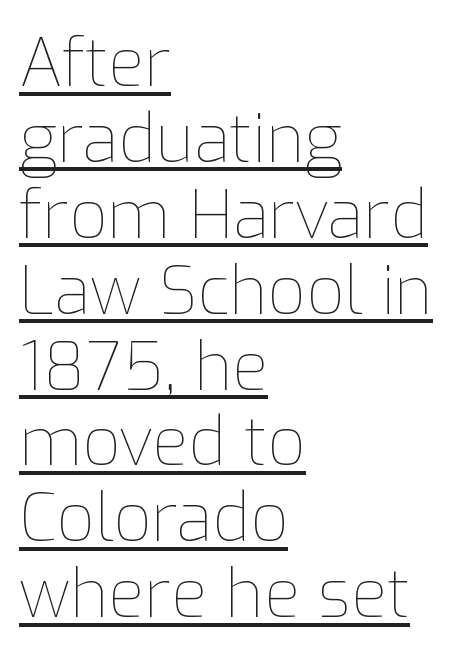
A rule runs beneath these lines of type. Looks like regular typesetting: each glyph gets only the width it needs. Is the stroke heavy? The answer is a plain regular-or-lighter. A typesetter would call this zero additional tracking. Ordinary non-slanted type is in use. This sample is left-justified, so line endings fall wherever the words run out.
